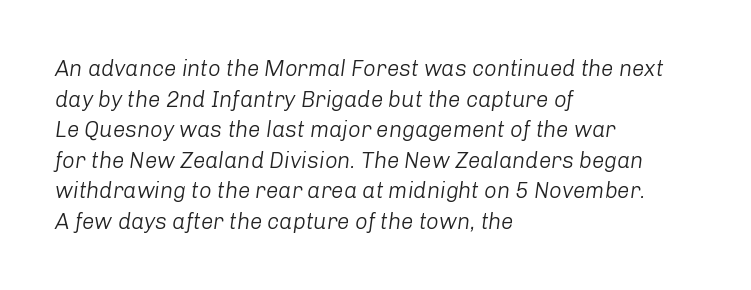
The words here are not underlined. The block of text has a typical density, with ordinary space between rows. The rendering applies a slant to the glyphs. Caption: multi-line text, flush left, ragged right. Inter-character spacing is left at the font's built-in metrics. Weight class: somewhere from thin through regular.
